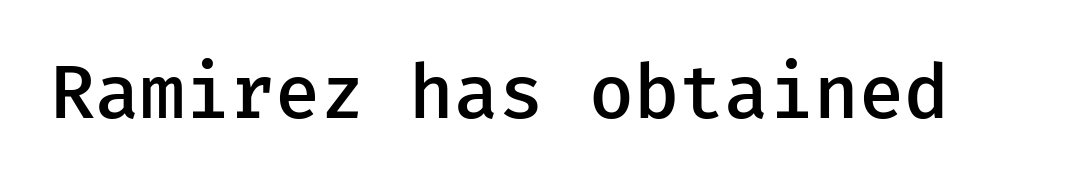
Italic: no, the glyphs are upright roman. Clear beneath every line of the passage. The type is set solid horizontally, with unmodified tracking. Unlike a traditional serif, this face leaves its strokes unadorned.
